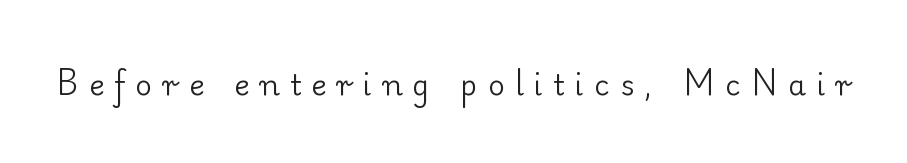
{"serif": "yes", "italic": "no", "bold": "no", "weight": "regular", "width": "normal", "stroke_contrast": "low", "x_height": "small", "monospaced": "no", "underline": "no", "letter_spacing": "wide", "letter_spacing_em": 0.36, "glyph_px": 29}
